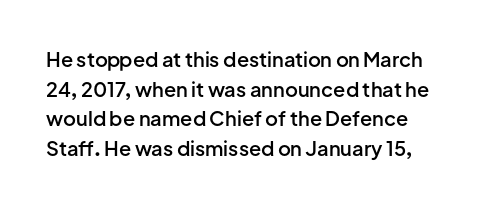
Horizontal bands of white between lines are of average thickness. Inter-character spacing is left at the font's built-in metrics. Italic: no, the glyphs are upright roman. Each row of text sits above clean, open space. Bold? Not quite — semibold, heavier than regular but stopping short.
